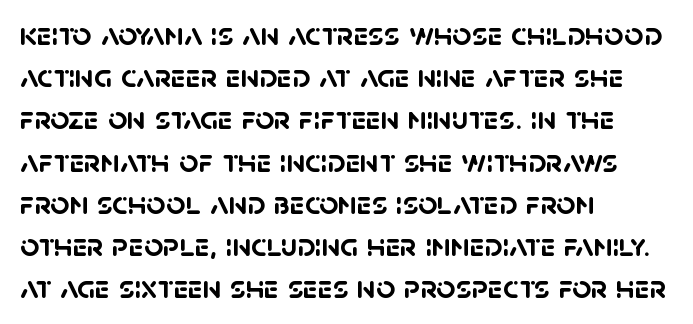
Q: Is the text bold? A: Yes.
Q: Is the typeface a serif or a sans-serif typeface? A: Sans-serif.
Q: Is the text underlined? A: No.
Q: How is the paragraph aligned? A: Left-aligned.
Q: Is the spacing between letters normal or unusually wide? A: Normal.
Q: Is the spacing between lines tight, normal or loose? A: Normal.
Q: Width (condensed, normal, or wide)? A: Normal.
Q: Stroke contrast? A: Low.
Q: x-height? A: Large.
Q: Monospaced? A: No.
